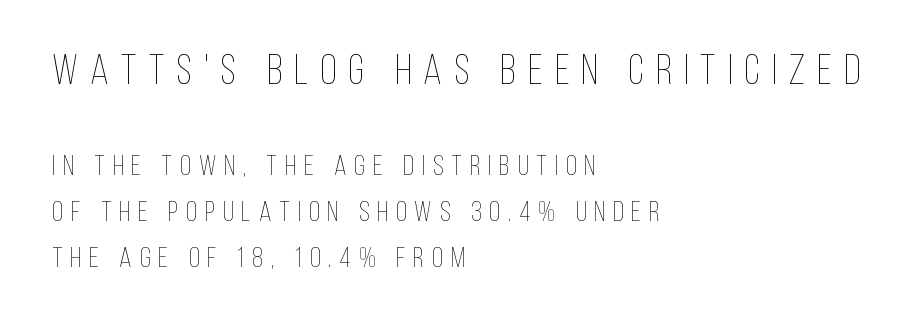
The image shows 42 px thin, condensed type, upright; set left-aligned, normal line spacing (1.64x), unusually wide letter spacing (+0.29 em), not underlined; the first (top) block is 1.5x larger; low stroke contrast and a large x-height.
